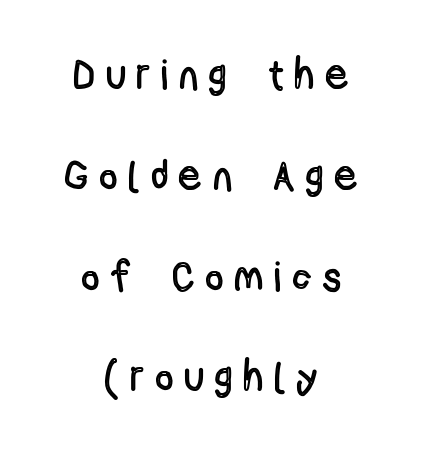
The image shows 42 px condensed type, upright; set centered, loose line spacing (2.4x), unusually wide letter spacing (+0.3 em), not underlined; a medium x-height.
